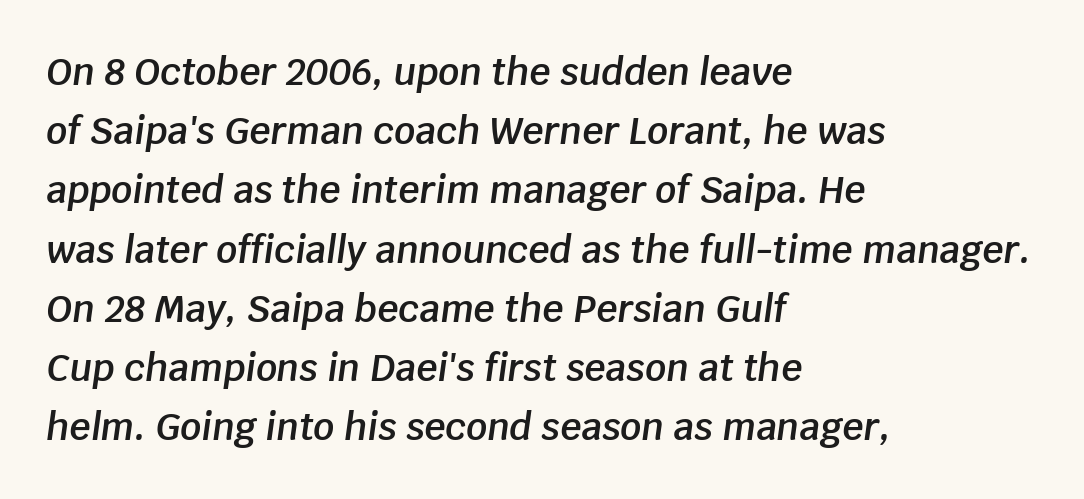
The image shows 37 px semibold type, italic (leaning right); set left-aligned, normal line spacing (1.6x), normal letter spacing, not underlined; low stroke contrast and a large x-height.
